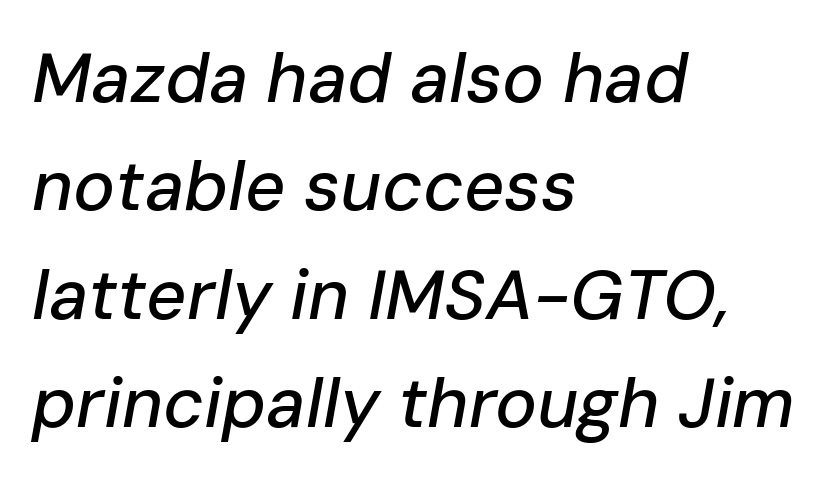
Q: Is the text italic (slanted)? A: Yes, it leans right by about 10 degrees.
Q: Is the text underlined? A: No.
Q: How is the paragraph aligned? A: Left-aligned.
Q: Is the spacing between letters normal or unusually wide? A: Normal.
Q: Is the spacing between lines tight, normal or loose? A: Normal.
Q: Width (condensed, normal, or wide)? A: Normal.
Q: Stroke contrast? A: Low.
Q: x-height? A: Medium.
Q: Monospaced? A: No.
